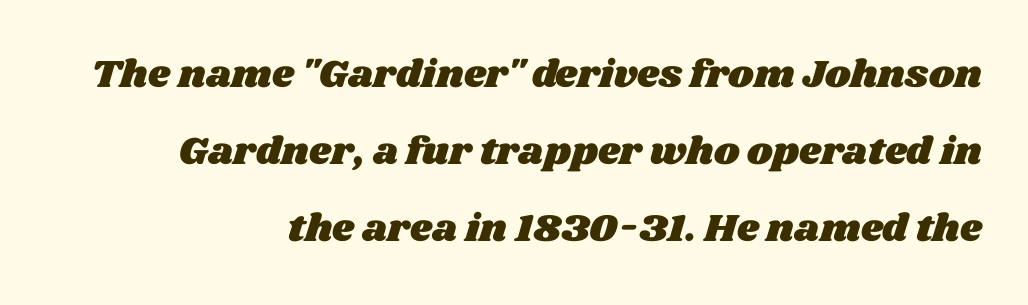
Q: Is the text underlined? A: No.
Q: How is the paragraph aligned? A: Right-aligned.
Q: Is the spacing between letters normal or unusually wide? A: Normal.
Q: Is the spacing between lines tight, normal or loose? A: Loose.
Q: Width (condensed, normal, or wide)? A: Wide.
Q: Stroke contrast? A: Medium.
Q: x-height? A: Large.
Q: Monospaced? A: No.
